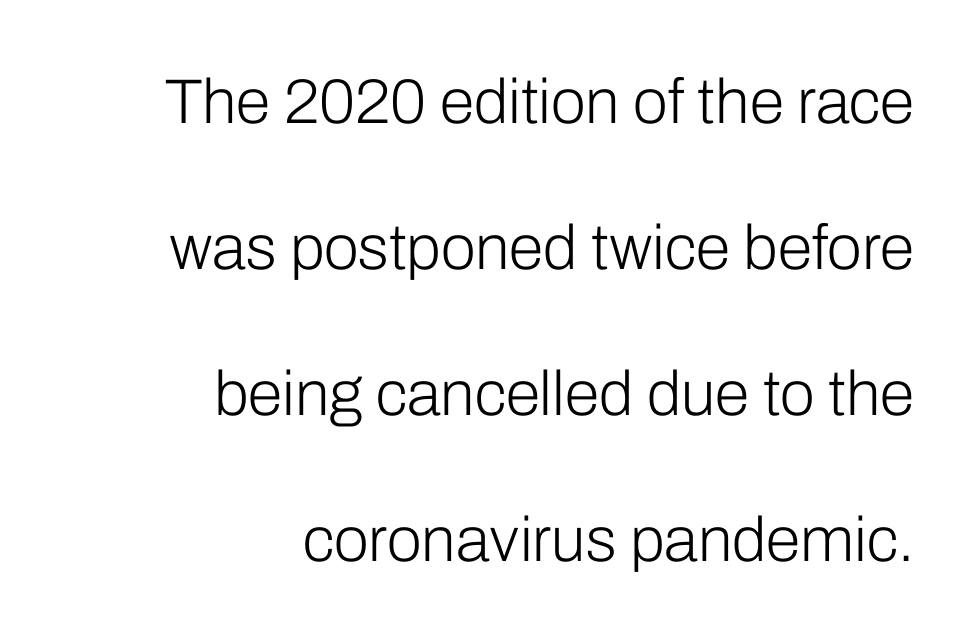
Q: Is the text bold? A: No.
Q: Is the text italic (slanted)? A: No, it is upright.
Q: Is the typeface a serif or a sans-serif typeface? A: Sans-serif.
Q: Is the text underlined? A: No.
Q: How is the paragraph aligned? A: Right-aligned.
Q: Is the spacing between letters normal or unusually wide? A: Normal.
Q: Is the spacing between lines tight, normal or loose? A: Loose.
Q: Width (condensed, normal, or wide)? A: Normal.
Q: Stroke contrast? A: Low.
Q: x-height? A: Medium.
Q: Monospaced? A: No.
